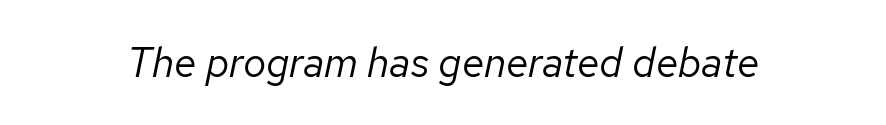
The image shows 41 px regular-weight type, italic (leaning right); set normal letter spacing, not underlined; low stroke contrast and a medium x-height.
